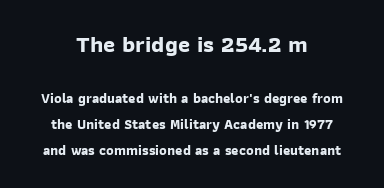
{"bold": "yes", "underline": "no", "align": "center", "line_spacing_ratio": 1.86, "letter_spacing": "normal", "letter_spacing_em": 0.0, "larger_block": "first", "size_ratio": 1.64, "glyph_px": 23}
